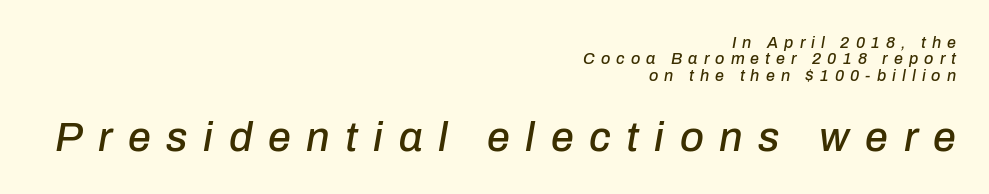
Q: Is the text italic (slanted)? A: Yes, it leans right by about 10 degrees.
Q: Is the text underlined? A: No.
Q: How is the paragraph aligned? A: Right-aligned.
Q: Is the spacing between letters normal or unusually wide? A: Unusually wide.
Q: Is the spacing between lines tight, normal or loose? A: Tight.
Q: Which block of text is set in a larger size, the first (top) or the second (bottom)? A: The second (bottom) one.
Q: Width (condensed, normal, or wide)? A: Normal.
Q: Stroke contrast? A: Low.
Q: x-height? A: Medium.
Q: Monospaced? A: No.
